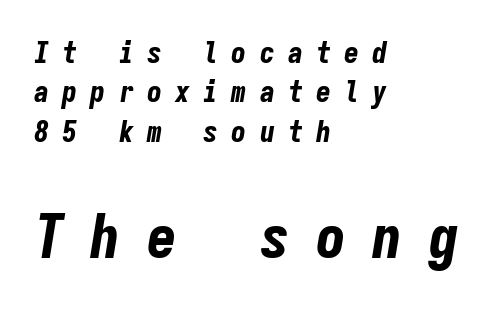
Note the uniform advance width — an 'i' takes as much space as an 'm'. Is the type bold? Yes — the strokes are clearly thick and heavy. The lines sit at an ordinary, default distance from one another. Bigger letters appear in the bottom chunk; the top chunk is reduced.
